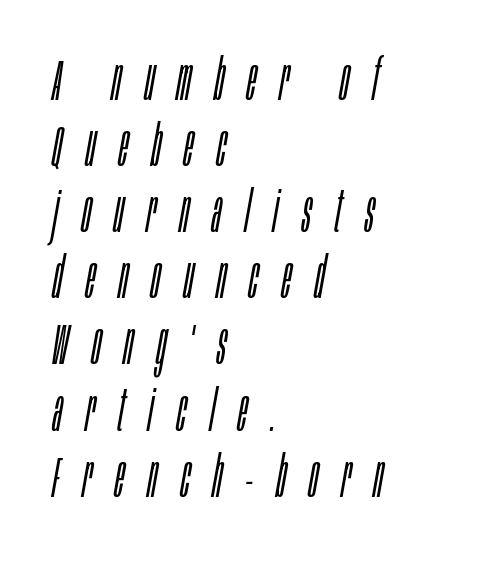
You could barely slide anything between these rows. The horizontal fit of the characters is loose and conspicuously gappy. The passage shown leans; its letterforms are oblique. The lines in this sample share a left origin and differ only in where they stop. These lines are rendered in a variable-pitch font.
